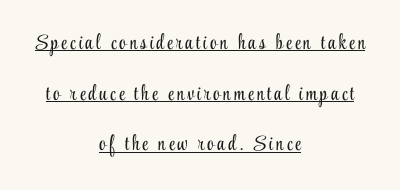
The image shows 21 px text type; set centered, loose line spacing (2.41x), underlined.
